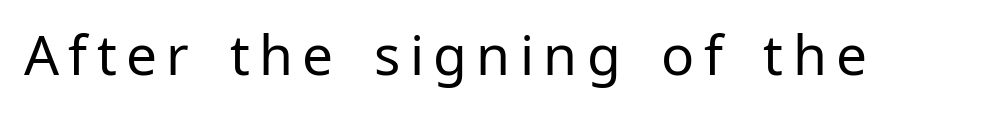
The image shows 55 px regular-weight sans-serif type, upright; set not underlined; low stroke contrast and a medium x-height.
